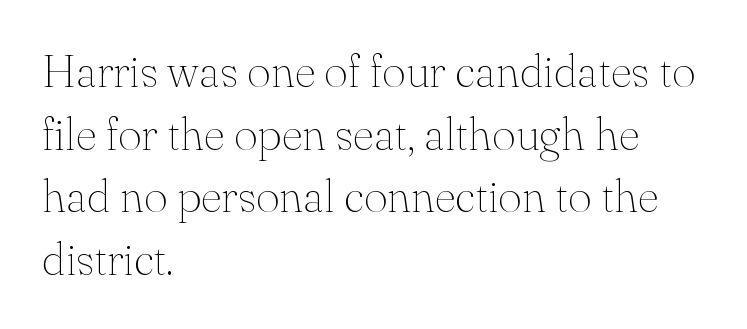
Q: Is the text bold? A: No.
Q: Is the text italic (slanted)? A: No, it is upright.
Q: Is the typeface a serif or a sans-serif typeface? A: Serif.
Q: Is the text underlined? A: No.
Q: How is the paragraph aligned? A: Left-aligned.
Q: Is the spacing between letters normal or unusually wide? A: Normal.
Q: Is the spacing between lines tight, normal or loose? A: Normal.
Q: Width (condensed, normal, or wide)? A: Normal.
Q: Stroke contrast? A: Medium.
Q: x-height? A: Small.
Q: Monospaced? A: No.
